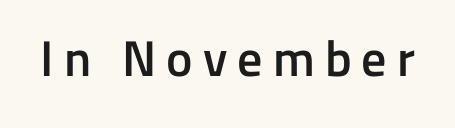
{"serif": "no", "italic": "no", "bold": "semi", "weight": "semibold", "width": "normal", "stroke_contrast": "low", "x_height": "medium", "monospaced": "no", "underline": "no", "letter_spacing": "wide", "letter_spacing_em": 0.2, "glyph_px": 50}
